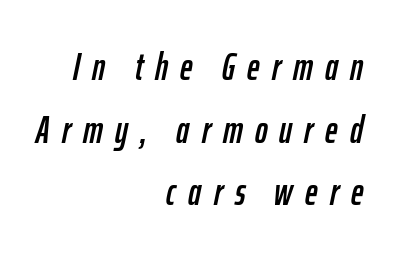
Tall strokes in this sample are angled rather than plumb. The rendering inserts visible extra space after every character. Character widths vary here, with narrow letters taking less room than wide ones. Unmarked baselines from the first word to the last. Does the copy run flush right? Yes — the right margin is perfectly even. One glance says typical: line gaps are just what's usual.
